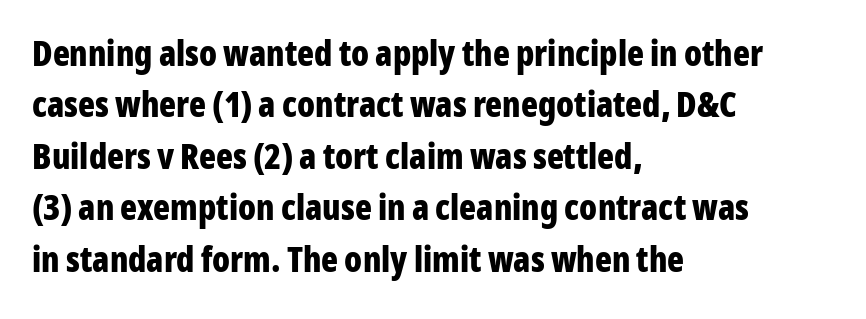
These words are printed bold, with thick strokes throughout. Nope, no serifs anywhere on these letters. You can tell it's not italic because the verticals are truly vertical. Bare-footed words on every line.
